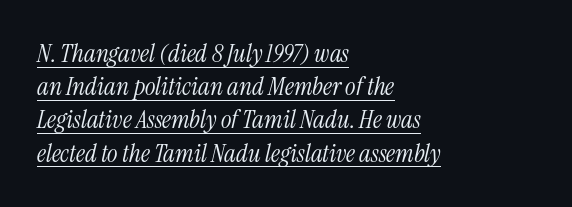
Slanted lettering throughout. Left-aligned paragraph, ragged on the right. Here the glyphs are tracked normally, forming tight word shapes. Each line of the rendering has a horizontal stroke beneath the glyphs. No letter is thick-stroked: the sample isn't bold.
